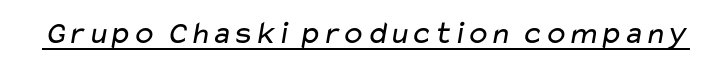
{"serif": "no", "bold": "no", "weight": "regular", "width": "wide", "stroke_contrast": "low", "x_height": "medium", "monospaced": "no", "underline": "yes", "letter_spacing": "normal", "letter_spacing_em": 0.0, "glyph_px": 32}
